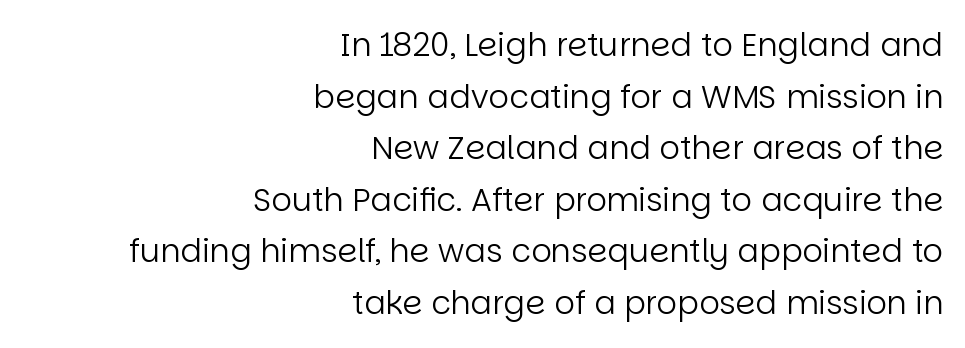
The image shows 32 px regular-weight sans-serif type, upright; set right-aligned, normal line spacing (1.61x), normal letter spacing, not underlined; low stroke contrast and a large x-height.
